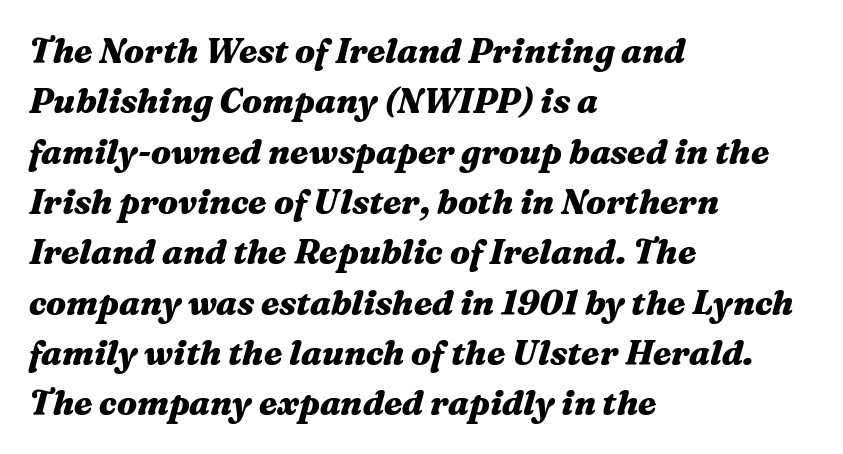
Here the designer chose a conventional face with non-uniform glyph widths. In terms of posture, this sample is oblique. Underline: absent. Interline gaps are of average width in this sample. Heft: maximum for text — a bold. The passage shown has conventional tracking throughout.
